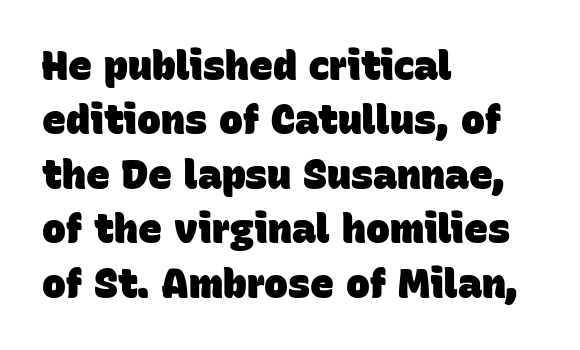
{"serif": "no", "bold": "yes", "weight": "heavy", "width": "normal", "stroke_contrast": "low", "x_height": "large", "monospaced": "no", "underline": "no", "align": "left", "line_spacing": "normal", "line_spacing_ratio": 1.36, "letter_spacing": "normal", "letter_spacing_em": 0.0, "glyph_px": 40}
